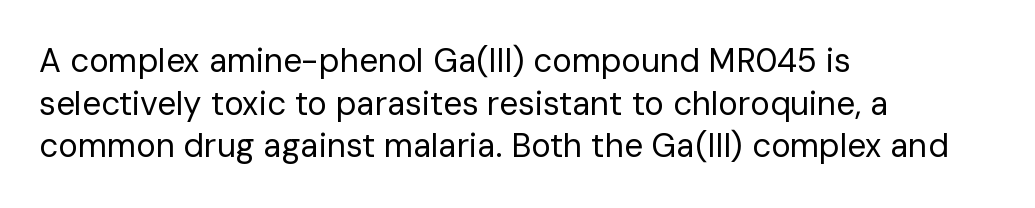
The image shows 33 px regular-weight sans-serif type, upright; set left-aligned, normal line spacing (1.29x), normal letter spacing, not underlined; low stroke contrast and a medium x-height.
